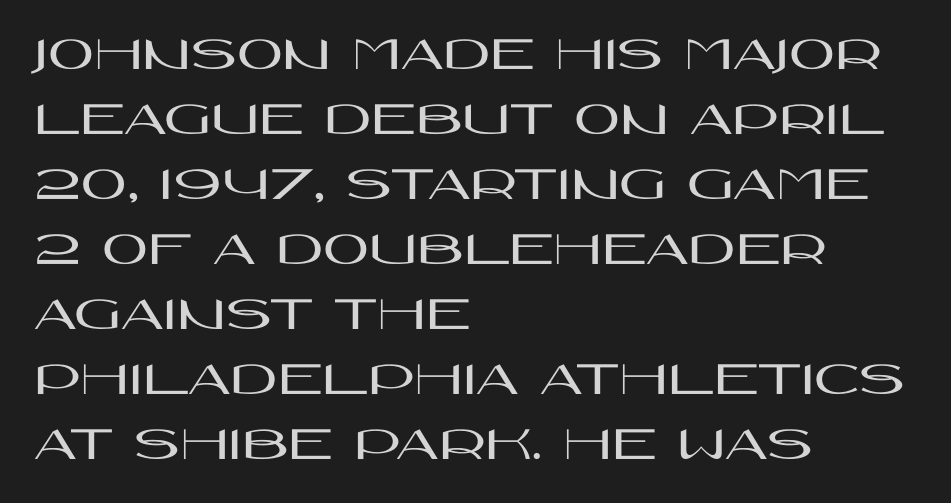
Q: Is the text italic (slanted)? A: No, it is upright.
Q: Is the typeface a serif or a sans-serif typeface? A: Sans-serif.
Q: Is the text underlined? A: No.
Q: How is the paragraph aligned? A: Left-aligned.
Q: Is the spacing between letters normal or unusually wide? A: Normal.
Q: Is the spacing between lines tight, normal or loose? A: Normal.
Q: Width (condensed, normal, or wide)? A: Wide.
Q: Stroke contrast? A: High.
Q: x-height? A: Large.
Q: Monospaced? A: No.
